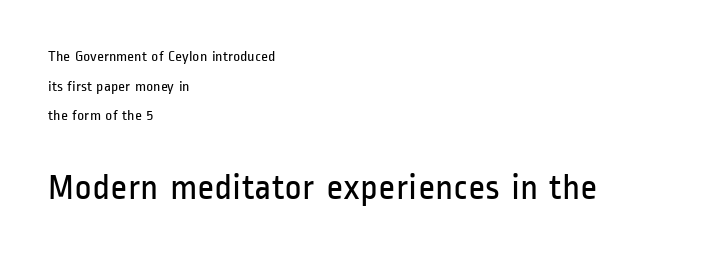
The lines are spread far apart with generous leading. Visually, the bottom section dominates because its glyphs are scaled up. The passage shown is not bold in any degree. The glyphs are unaccompanied by any horizontal stroke below them. Spacing between characters is what you'd get straight out of the box.
